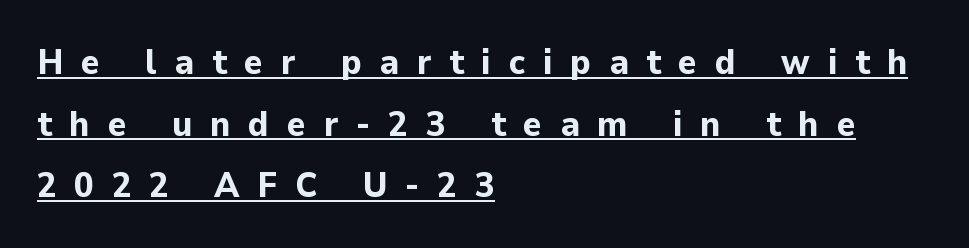
Q: Is the text bold? A: Yes.
Q: Is the text italic (slanted)? A: No, it is upright.
Q: Is the typeface a serif or a sans-serif typeface? A: Sans-serif.
Q: Is the text underlined? A: Yes.
Q: How is the paragraph aligned? A: Left-aligned.
Q: Is the spacing between letters normal or unusually wide? A: Unusually wide.
Q: Width (condensed, normal, or wide)? A: Normal.
Q: Stroke contrast? A: Low.
Q: x-height? A: Medium.
Q: Monospaced? A: No.
